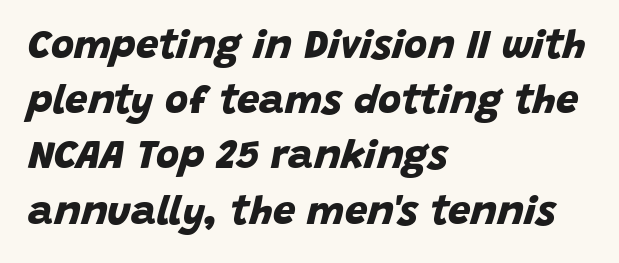
Q: Is the text bold? A: Yes.
Q: Is the typeface a serif or a sans-serif typeface? A: Sans-serif.
Q: Is the text underlined? A: No.
Q: How is the paragraph aligned? A: Left-aligned.
Q: Is the spacing between letters normal or unusually wide? A: Normal.
Q: Is the spacing between lines tight, normal or loose? A: Normal.
Q: Width (condensed, normal, or wide)? A: Normal.
Q: Stroke contrast? A: Low.
Q: x-height? A: Large.
Q: Monospaced? A: No.
